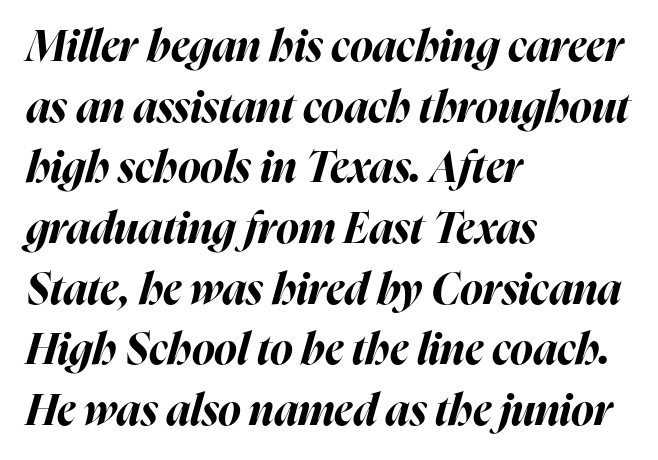
{"italic": "yes", "lean": "right", "slant_degrees": 16, "bold": "yes", "weight": "bold", "width": "normal", "stroke_contrast": "high", "x_height": "medium", "monospaced": "no", "underline": "no", "align": "left", "line_spacing": "normal", "line_spacing_ratio": 1.41, "letter_spacing": "normal", "letter_spacing_em": 0.0, "glyph_px": 43}
